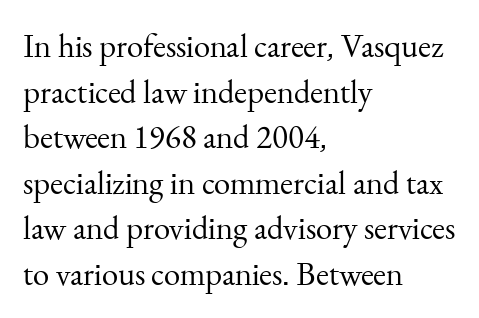
Q: Is the text bold? A: No.
Q: Is the text italic (slanted)? A: No, it is upright.
Q: Is the typeface a serif or a sans-serif typeface? A: Serif.
Q: Is the text underlined? A: No.
Q: How is the paragraph aligned? A: Left-aligned.
Q: Is the spacing between letters normal or unusually wide? A: Normal.
Q: Is the spacing between lines tight, normal or loose? A: Normal.
Q: Width (condensed, normal, or wide)? A: Normal.
Q: Stroke contrast? A: Medium.
Q: x-height? A: Small.
Q: Monospaced? A: No.
